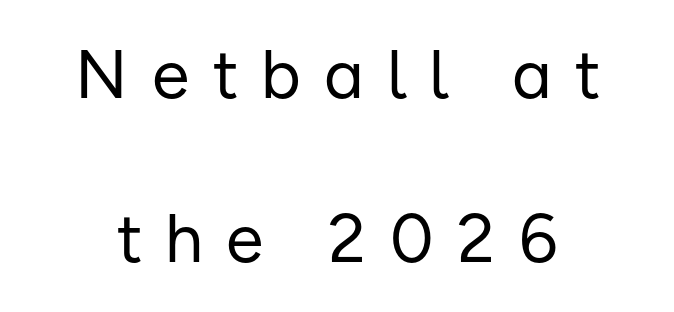
{"serif": "no", "italic": "no", "bold": "no", "weight": "regular", "width": "normal", "stroke_contrast": "low", "x_height": "medium", "monospaced": "no", "underline": "no", "line_spacing": "loose", "line_spacing_ratio": 2.41, "letter_spacing": "wide", "letter_spacing_em": 0.35, "glyph_px": 68}
